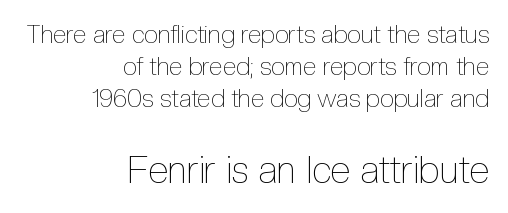
{"italic": "no", "bold": "no", "weight": "thin", "width": "condensed", "x_height": "medium", "monospaced": "no", "underline": "no", "align": "right", "line_spacing": "normal", "line_spacing_ratio": 1.29, "letter_spacing": "normal", "letter_spacing_em": 0.0, "larger_block": "second", "size_ratio": 1.52, "glyph_px": 38}
